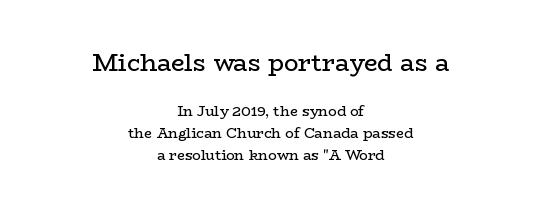
This sample uses plain, unmodified letter spacing. Each line is balanced around a shared central axis. The upper block of text is set noticeably larger than the block beneath it. The leading is moderate, giving the passage an even texture.
